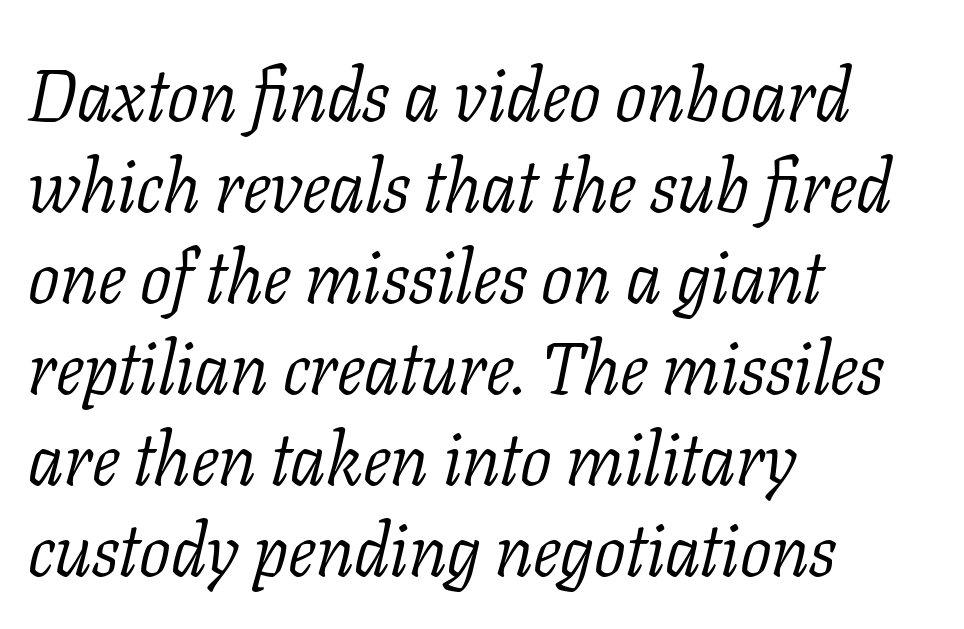
{"serif": "yes", "italic": "yes", "lean": "right", "slant_degrees": 11, "bold": "no", "weight": "light", "width": "normal", "stroke_contrast": "low", "x_height": "medium", "monospaced": "no", "underline": "no", "align": "left", "line_spacing_ratio": 1.23, "letter_spacing": "normal", "letter_spacing_em": 0.0, "glyph_px": 74}
